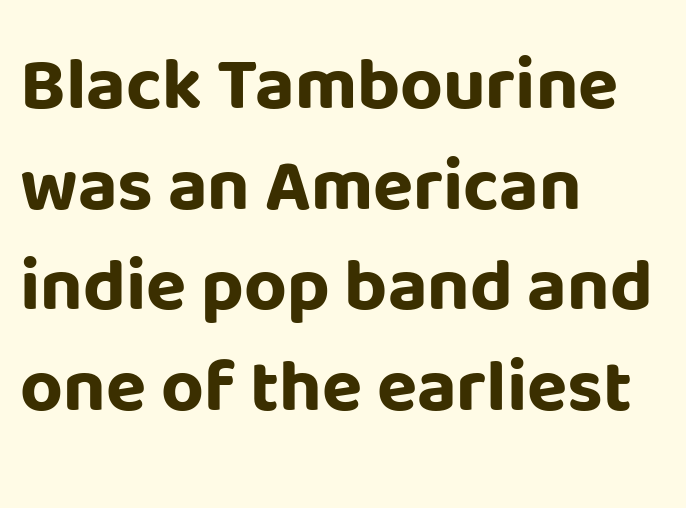
{"serif": "no", "italic": "no", "bold": "yes", "weight": "bold", "width": "normal", "stroke_contrast": "low", "x_height": "large", "monospaced": "no", "underline": "no", "align": "left", "line_spacing": "normal", "line_spacing_ratio": 1.36, "letter_spacing": "normal", "letter_spacing_em": 0.0, "glyph_px": 74}
